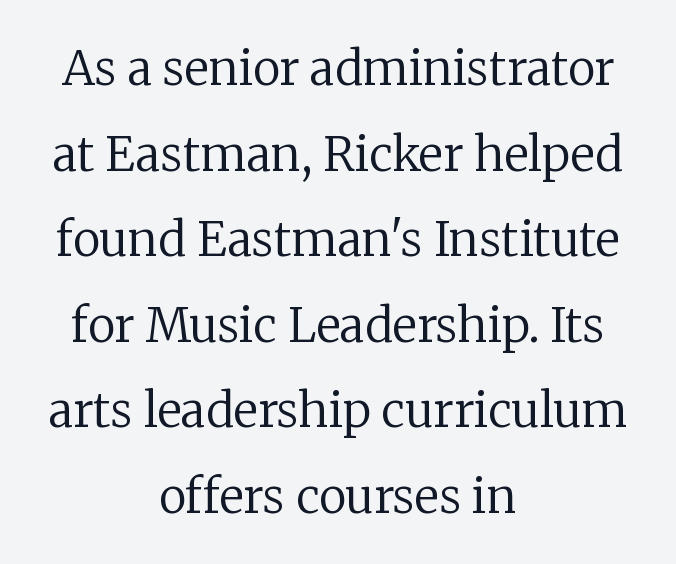
A clean baseline with only descenders dipping below it. Yep, those are serifs on the letters. No heavy texture on the line: the type isn't bold. Varying glyph widths throughout — classic text-font behaviour. Spacing between characters is what you'd get straight out of the box. Rendered with straight, roman letterforms.
